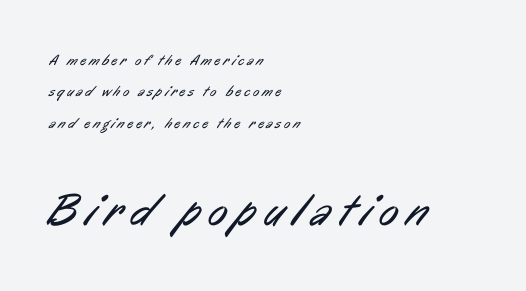
This sample trades compactness for vertical openness between lines. Scale increases going downward across the two blocks. Serifs: no, the terminals of the letterforms are clean. Teacher's note: observe the even left margin — that is flush-left alignment. Is the stroke heavy? The answer is a plain regular-or-lighter. Do the characters align in a grid? No, the font is proportional.
